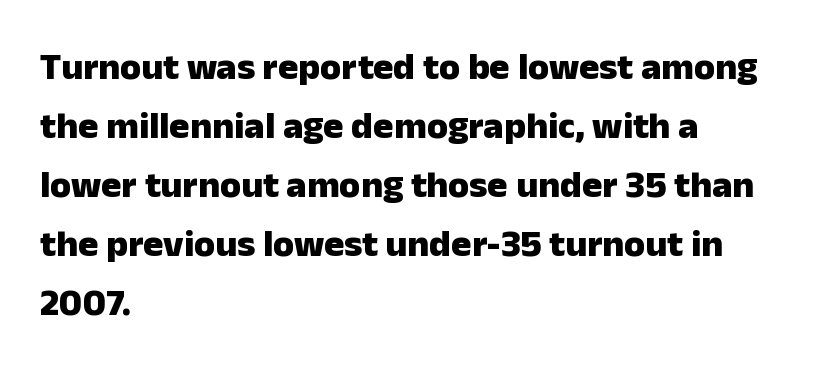
The image shows 38 px heavy sans-serif type, upright; set left-aligned, normal line spacing (1.55x), normal letter spacing, not underlined; low stroke contrast and a medium x-height.
